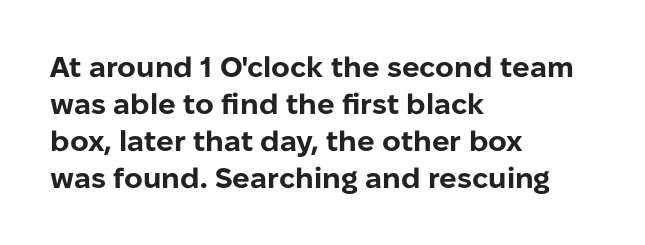
The image shows 29 px bold sans-serif type, upright; set left-aligned, normal line spacing (1.28x), normal letter spacing, not underlined; low stroke contrast and a medium x-height.
